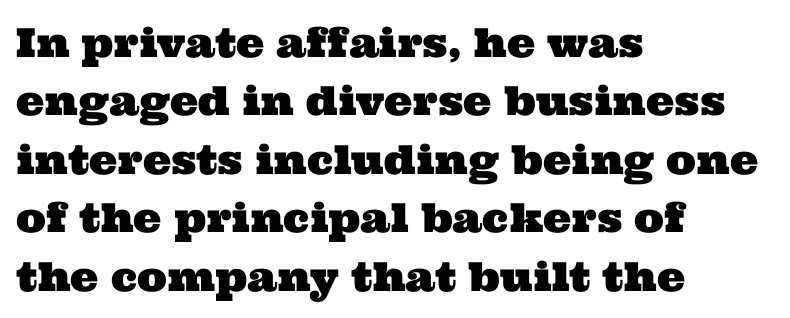
{"serif": "yes", "width": "wide", "stroke_contrast": "medium", "x_height": "medium", "monospaced": "no", "underline": "no", "align": "left", "line_spacing": "normal", "line_spacing_ratio": 1.46, "letter_spacing": "normal", "letter_spacing_em": 0.0, "glyph_px": 40}
